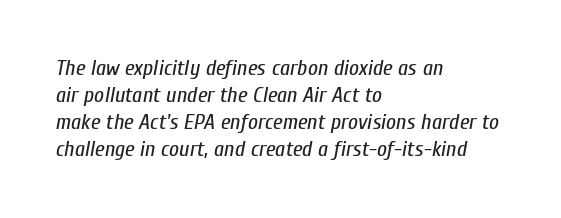
Tracking value appears to be zero — textbook default spacing. Is the type slanted? Yes — the strokes lean at a clear angle. This rendering features lettering with no underline. If you drew a ruler down the left edge, every line would touch it. On a weight scale, this lands at 450 or below.
